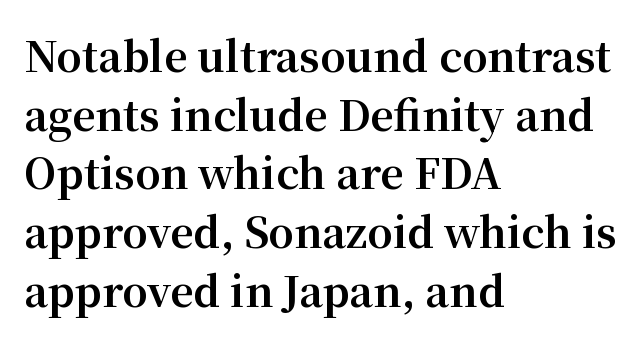
The image shows 41 px bold serif type, upright; set left-aligned, normal line spacing (1.43x), normal letter spacing, not underlined; medium stroke contrast and a medium x-height.
